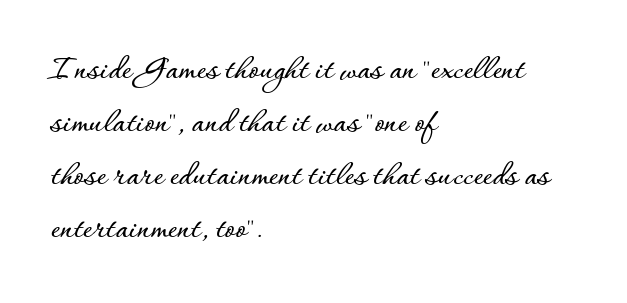
The image shows 36 px text type; set left-aligned, normal line spacing (1.47x), normal letter spacing, not underlined; low stroke contrast and a small x-height.
